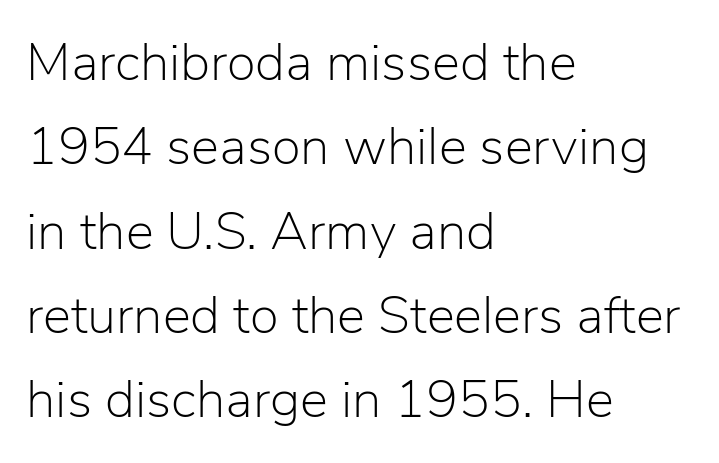
Q: Is the text bold? A: No.
Q: Is the text italic (slanted)? A: No, it is upright.
Q: Is the typeface a serif or a sans-serif typeface? A: Sans-serif.
Q: Is the text underlined? A: No.
Q: How is the paragraph aligned? A: Left-aligned.
Q: Is the spacing between letters normal or unusually wide? A: Normal.
Q: Is the spacing between lines tight, normal or loose? A: Normal.
Q: Width (condensed, normal, or wide)? A: Normal.
Q: Stroke contrast? A: Low.
Q: x-height? A: Medium.
Q: Monospaced? A: No.
